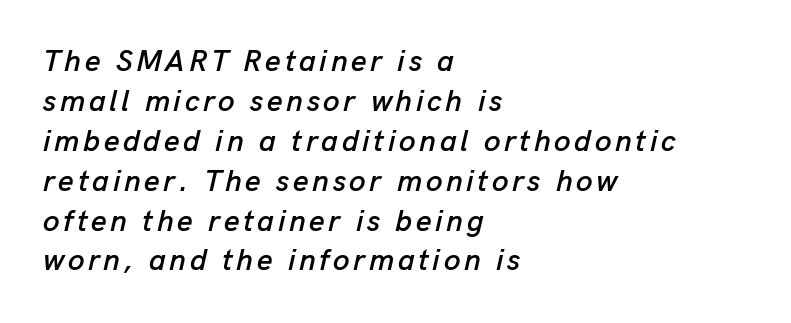
Q: Is the text italic (slanted)? A: Yes, it leans right by about 13 degrees.
Q: Is the text underlined? A: No.
Q: How is the paragraph aligned? A: Left-aligned.
Q: Is the spacing between lines tight, normal or loose? A: Normal.
Q: Width (condensed, normal, or wide)? A: Normal.
Q: Stroke contrast? A: Low.
Q: x-height? A: Medium.
Q: Monospaced? A: No.
